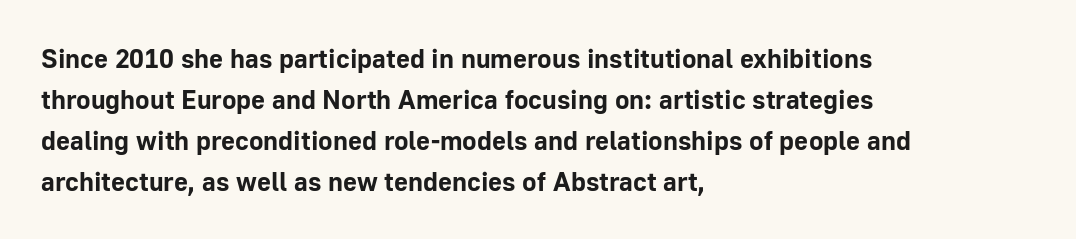
Line beginnings align vertically; line endings do not. Between one letter and the next there's only the usual sliver of space. Notice how descenders clear the ascenders below comfortably — that's standard leading. Does the lettering tilt? It doesn't — this is upright. Letters rest on an invisible, unmarked baseline.
